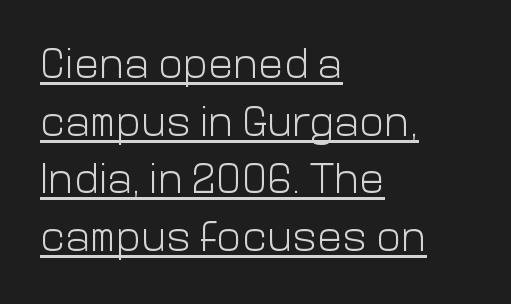
Q: Is the text bold? A: No.
Q: Is the text italic (slanted)? A: No, it is upright.
Q: Is the typeface a serif or a sans-serif typeface? A: Sans-serif.
Q: Is the text underlined? A: Yes.
Q: How is the paragraph aligned? A: Left-aligned.
Q: Is the spacing between letters normal or unusually wide? A: Normal.
Q: Is the spacing between lines tight, normal or loose? A: Normal.
Q: Width (condensed, normal, or wide)? A: Normal.
Q: Stroke contrast? A: Low.
Q: x-height? A: Medium.
Q: Monospaced? A: No.
